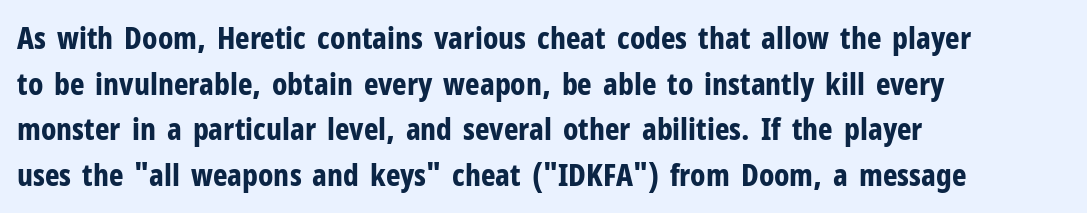
The line texture is even and compact thanks to regular tracking. Character widths vary here, with narrow letters taking less room than wide ones. If you measured baseline to baseline, you'd find a middling distance. Does the lettering tilt? It doesn't — this is upright. The string is rendered with underlining switched off.
